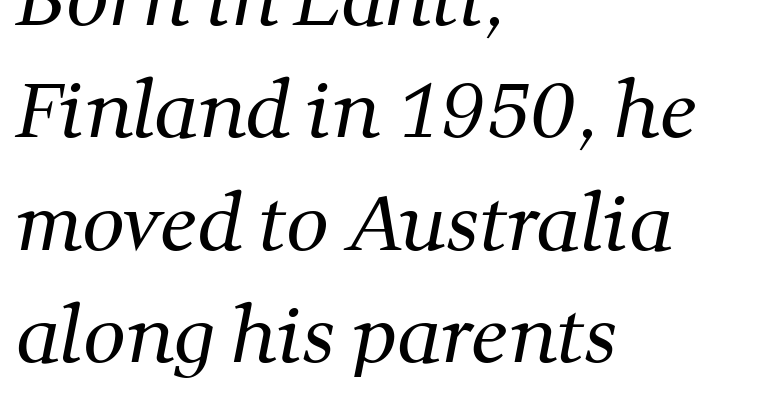
{"serif": "yes", "bold": "no", "weight": "regular", "width": "normal", "stroke_contrast": "medium", "x_height": "medium", "monospaced": "no", "underline": "no", "align": "left", "line_spacing": "normal", "line_spacing_ratio": 1.5, "letter_spacing": "normal", "letter_spacing_em": 0.0, "glyph_px": 75}
